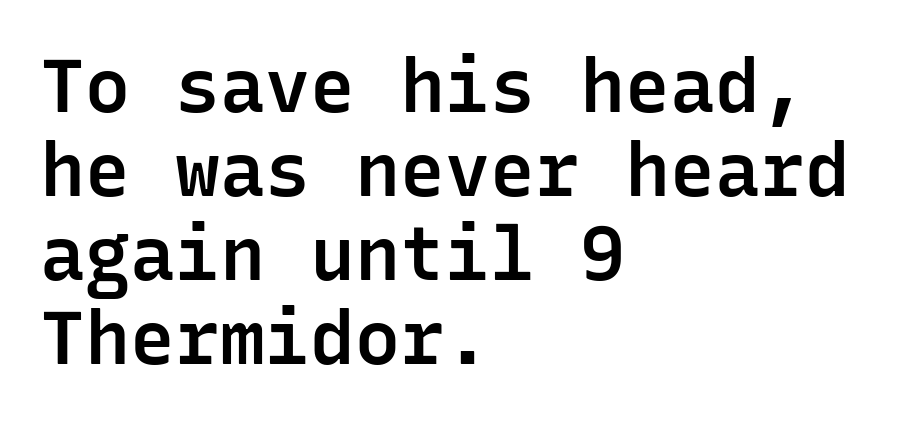
{"serif": "no", "italic": "no", "bold": "semi", "weight": "semibold", "width": "normal", "stroke_contrast": "low", "x_height": "medium", "monospaced": "yes", "underline": "no", "align": "left", "line_spacing": "tight", "line_spacing_ratio": 1.12, "letter_spacing": "normal", "letter_spacing_em": 0.0, "glyph_px": 75}
